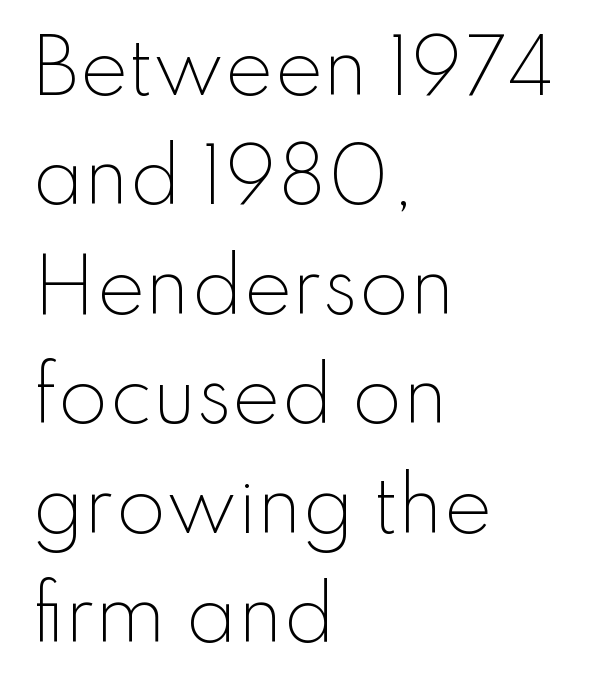
The image shows 73 px light sans-serif type, upright; set left-aligned, normal line spacing (1.5x), normal letter spacing, not underlined; low stroke contrast and a small x-height.
